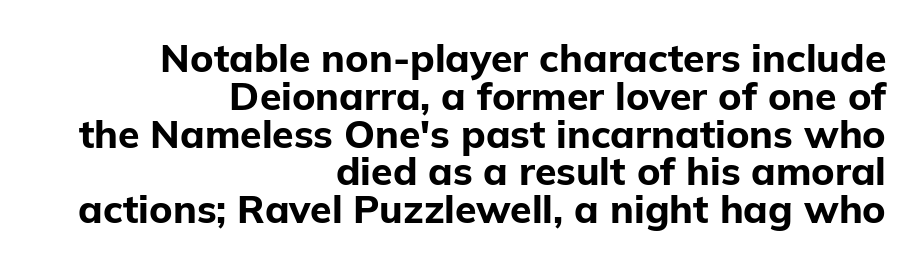
The paragraph shown leans on its right margin. Default kerning and tracking; the words read as compact shapes. Its strokes are broad and dark, the hallmark of bold type. The lettering stays uniformly vertical, giving the passage a roman look.
